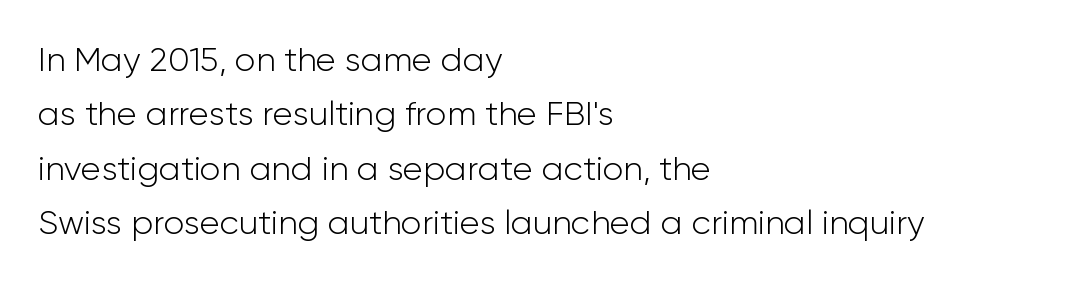
{"serif": "no", "italic": "no", "bold": "no", "weight": "light", "width": "normal", "stroke_contrast": "low", "x_height": "medium", "monospaced": "no", "underline": "no", "align": "left", "line_spacing": "normal", "line_spacing_ratio": 1.6, "letter_spacing": "normal", "letter_spacing_em": 0.0, "glyph_px": 34}
